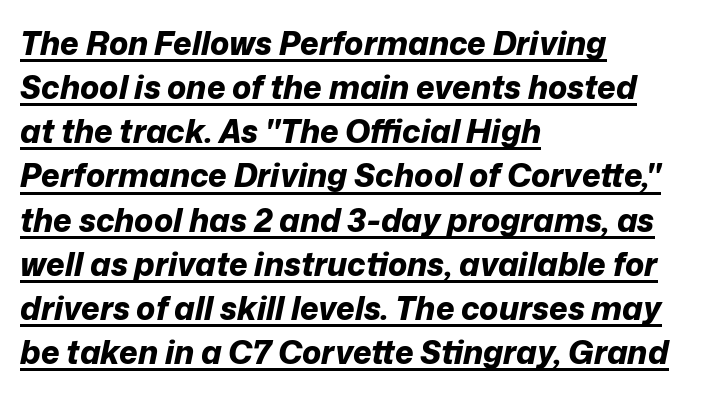
Do the characters align in a grid? No, the font is proportional. The paragraph has a hard left edge and a soft right edge. The sample has been set heavy, in full bold. A baseline rule has been typeset under these characters. The gaps between neighbouring characters are ordinary and unremarkable. Yep, that's italic — everything's leaning.
